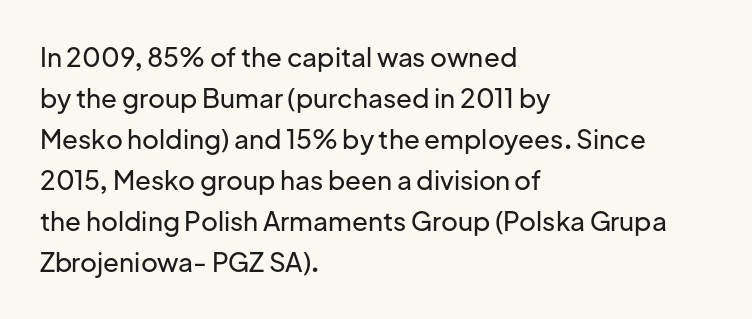
Descenders hang freely into open space. The font's upright variant was chosen for this text. Alignment: flush left. Leading: standard. The letterforms sit shoulder to shoulder at normal distance.
